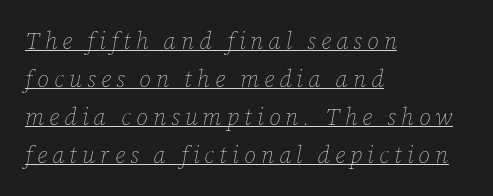
The image shows 23 px text type, italic (leaning right); set left-aligned, normal line spacing (1.65x), unusually wide letter spacing (+0.22 em), underlined.
